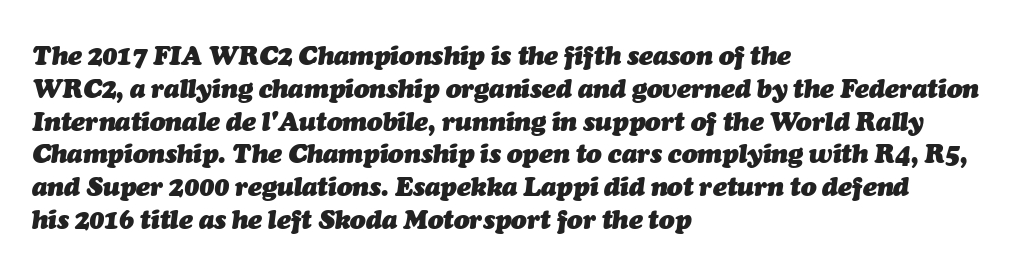
These lines were composed using italics. This rendering uses left alignment, leaving the right contour irregular. No word sits above an underline. Thick stems and heavy bowls — unmistakably bold. The letterforms sit shoulder to shoulder at normal distance.
